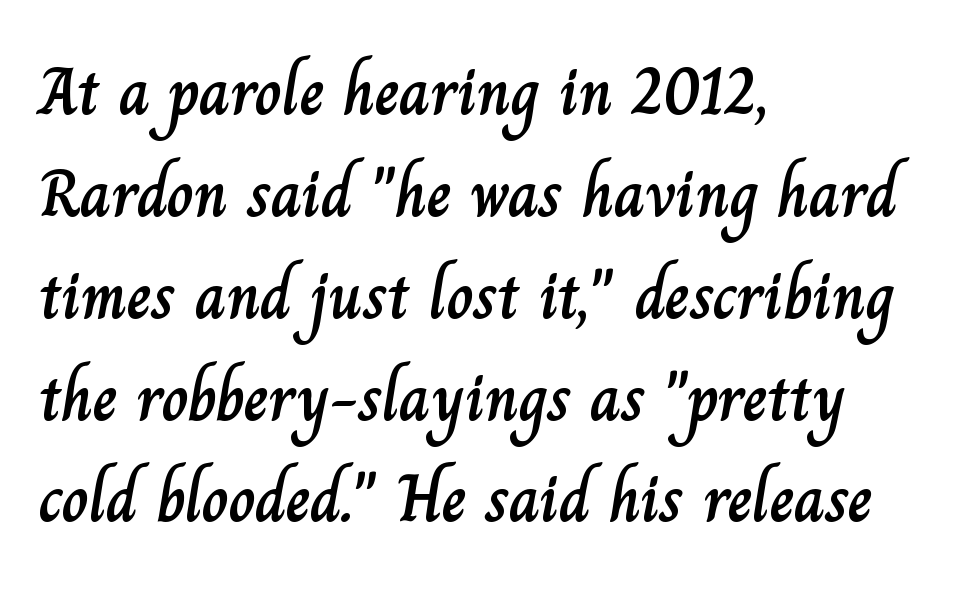
{"width": "normal", "stroke_contrast": "low", "x_height": "small", "monospaced": "no", "underline": "no", "align": "left", "line_spacing": "normal", "line_spacing_ratio": 1.52, "letter_spacing": "normal", "letter_spacing_em": 0.0, "glyph_px": 67}
